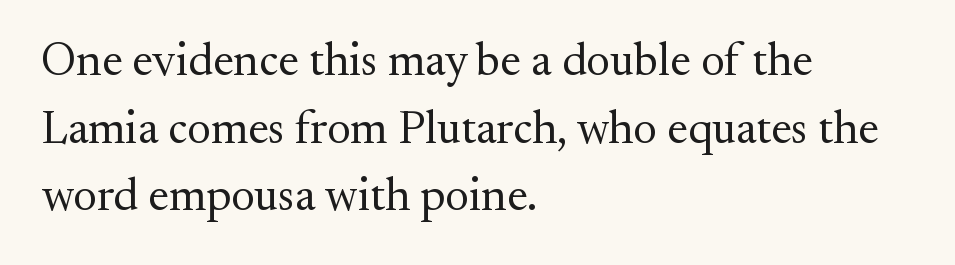
{"serif": "yes", "italic": "no", "bold": "no", "weight": "regular", "width": "normal", "stroke_contrast": "medium", "x_height": "small", "monospaced": "no", "underline": "no", "align": "left", "line_spacing": "normal", "line_spacing_ratio": 1.47, "letter_spacing": "normal", "letter_spacing_em": 0.0, "glyph_px": 46}
